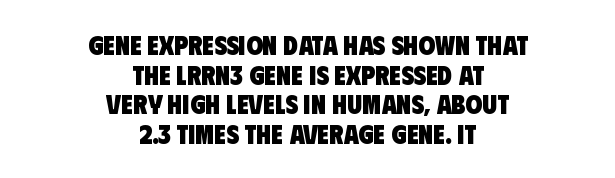
The image shows 27 px bold type; set centered, tight line spacing (1.1x), normal letter spacing, not underlined.
